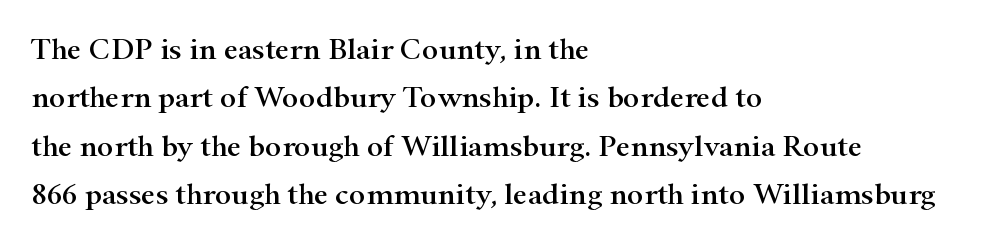
Just letters on the line, the space beneath them empty. Caption: standard tracking, unaltered. Each letter's strokes conclude with small projecting serifs. One-word summary of the alignment: left. Line spacing here is normal.
